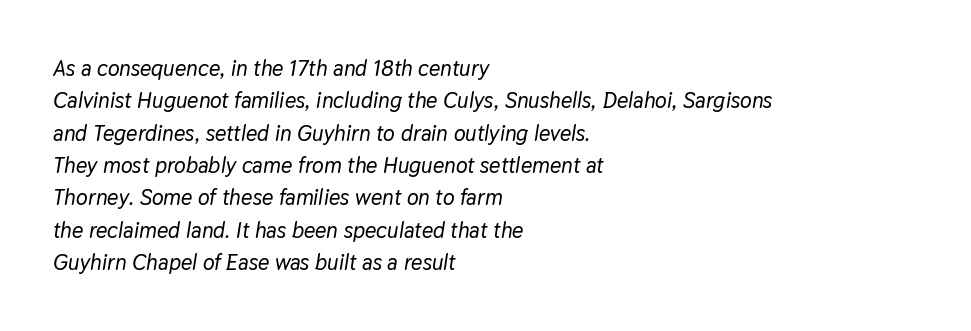
Q: Is the text italic (slanted)? A: Yes, it leans right by about 9 degrees.
Q: Is the text underlined? A: No.
Q: How is the paragraph aligned? A: Left-aligned.
Q: Is the spacing between letters normal or unusually wide? A: Normal.
Q: Is the spacing between lines tight, normal or loose? A: Normal.
